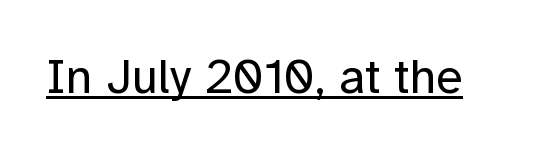
Regarding serifs, this sample does without them. Style check: upright. Is the type heavy? It reads as light-to-regular instead. Note the varied advance widths — an 'i' is clearly narrower than an 'm'. The sample's only ornament is a line tracing under the words.
